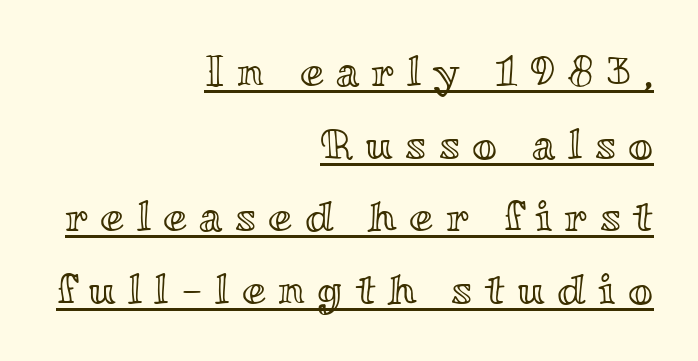
The image shows 43 px wide type, upright; set right-aligned, normal line spacing (1.69x), unusually wide letter spacing (+0.29 em), underlined; a small x-height.
